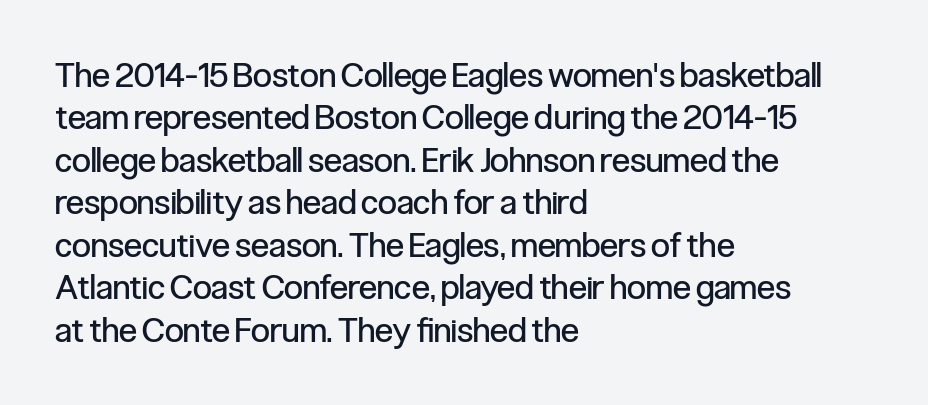
Q: Is the text bold? A: No.
Q: Is the text italic (slanted)? A: No, it is upright.
Q: Is the typeface a serif or a sans-serif typeface? A: Sans-serif.
Q: Is the text underlined? A: No.
Q: How is the paragraph aligned? A: Left-aligned.
Q: Is the spacing between letters normal or unusually wide? A: Normal.
Q: Is the spacing between lines tight, normal or loose? A: Normal.
Q: Width (condensed, normal, or wide)? A: Condensed.
Q: Stroke contrast? A: Low.
Q: x-height? A: Medium.
Q: Monospaced? A: No.
